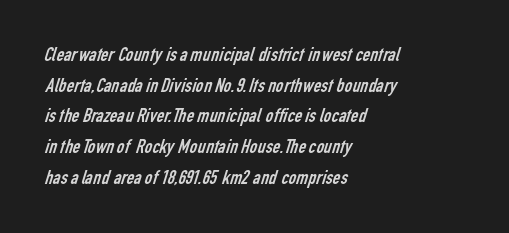
Q: Is the text bold? A: No.
Q: Is the text underlined? A: No.
Q: How is the paragraph aligned? A: Left-aligned.
Q: Is the spacing between letters normal or unusually wide? A: Normal.
Q: Is the spacing between lines tight, normal or loose? A: Normal.
